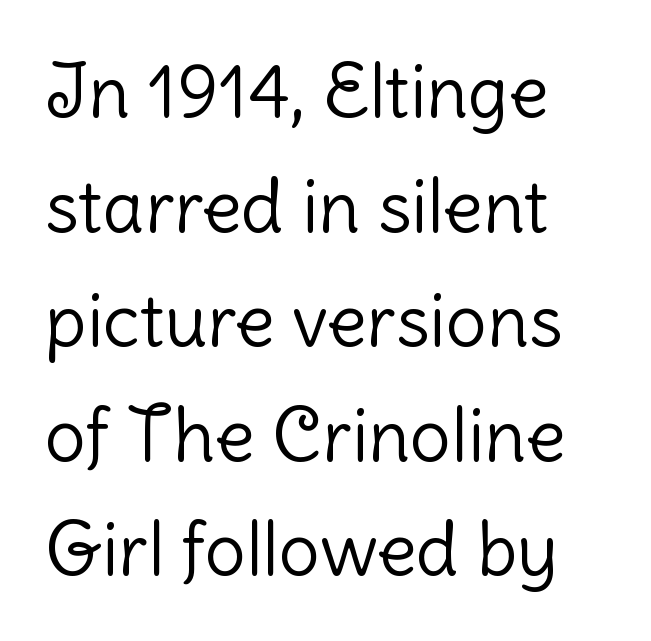
Compared with a centered layout, this one pins lines to the left instead. Vertically, the passage feels balanced, rows spaced as you'd expect. Letter spacing: default. No extra ink here — the face is not bold. These lines are composed in type without serifs.
